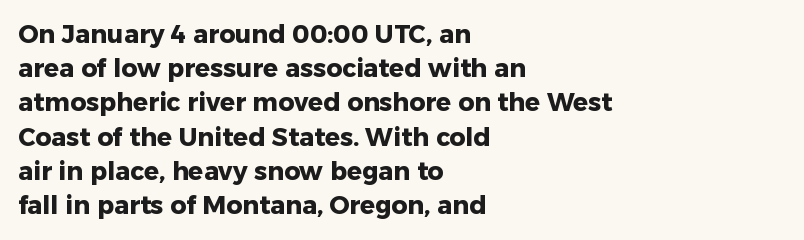
The lines in this sample share a left origin and differ only in where they stop. Summary of vertical rhythm: regular, with standard interline spacing. Italic: no, the glyphs are upright roman. The letterforms sit shoulder to shoulder at normal distance. Set as a true bold cut, around the 700 mark. The baseline area is clear.
